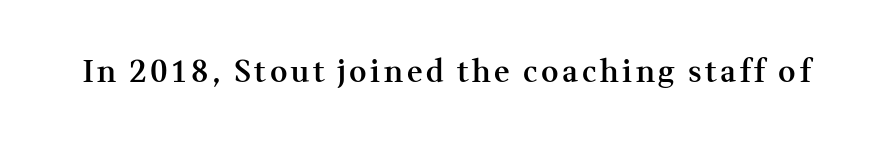
What weight is shown? A semibold, between regular and bold. Serif or sans? Serif — the stroke terminals have little feet. Every character sits straight up, as roman type does. Proportional: the letters do not fall into vertical columns. No word sits above an underline.
